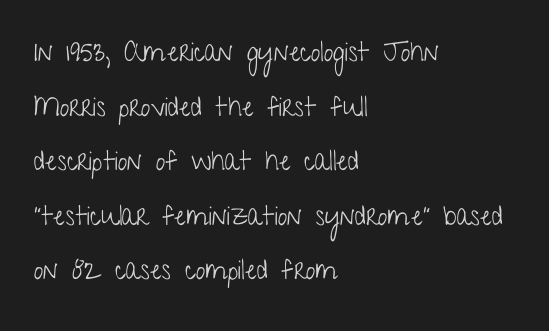
Q: Is the text bold? A: No.
Q: Is the text italic (slanted)? A: No, it is upright.
Q: Is the text underlined? A: No.
Q: How is the paragraph aligned? A: Left-aligned.
Q: Is the spacing between letters normal or unusually wide? A: Normal.
Q: Is the spacing between lines tight, normal or loose? A: Loose.
